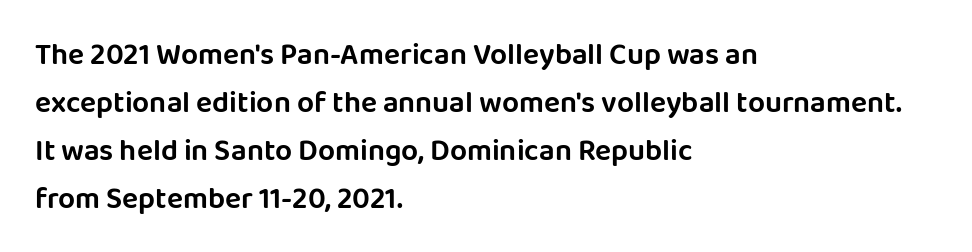
The paragraph has a hard left edge and a soft right edge. You can tell from the bare stems that sans-serif type was used. You can tell it's not italic because the verticals are truly vertical. Each letter keeps its own natural width here, so spacing adapts to shape. The horizontal fit of the characters is conventional and even. Plain, unruled lines of type.
